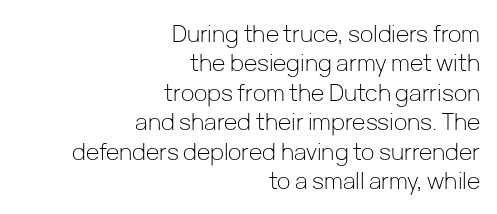
{"italic": "no", "bold": "no", "underline": "no", "align": "right", "line_spacing": "normal", "line_spacing_ratio": 1.28, "letter_spacing": "normal", "letter_spacing_em": 0.0, "glyph_px": 23}
